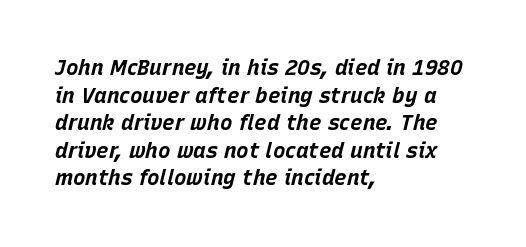
Vertical spacing — default. The string is rendered with underlining switched off. What weight is shown? A full bold with thick strokes. Leftover space on each line is placed entirely after the last word. No extra tracking has been applied to these lines.
